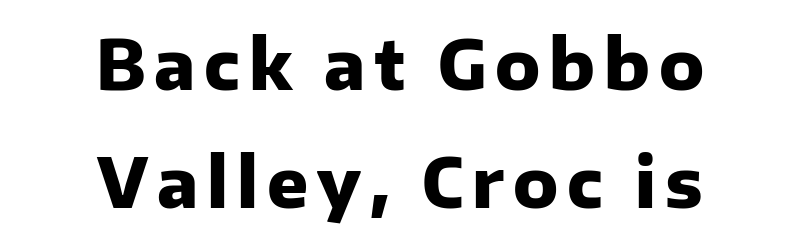
Q: Is the text bold? A: Yes.
Q: Is the text italic (slanted)? A: No, it is upright.
Q: Is the typeface a serif or a sans-serif typeface? A: Sans-serif.
Q: Is the text underlined? A: No.
Q: How is the paragraph aligned? A: Centered.
Q: Width (condensed, normal, or wide)? A: Normal.
Q: Stroke contrast? A: Low.
Q: x-height? A: Medium.
Q: Monospaced? A: No.
